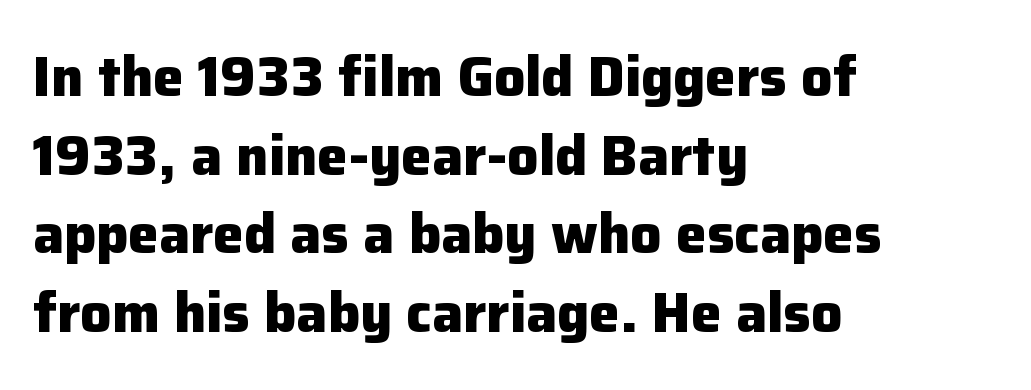
The lettering stays uniformly vertical, giving the passage a roman look. Where is the straight margin? On the left. The rows are spaced the way most documents space them. Glyph-to-glyph distance matches everyday printed text. The rendering uses natural spacing where letterforms have individual widths. Compared with an ordinary text face, these strokes are far heavier — a full bold.
